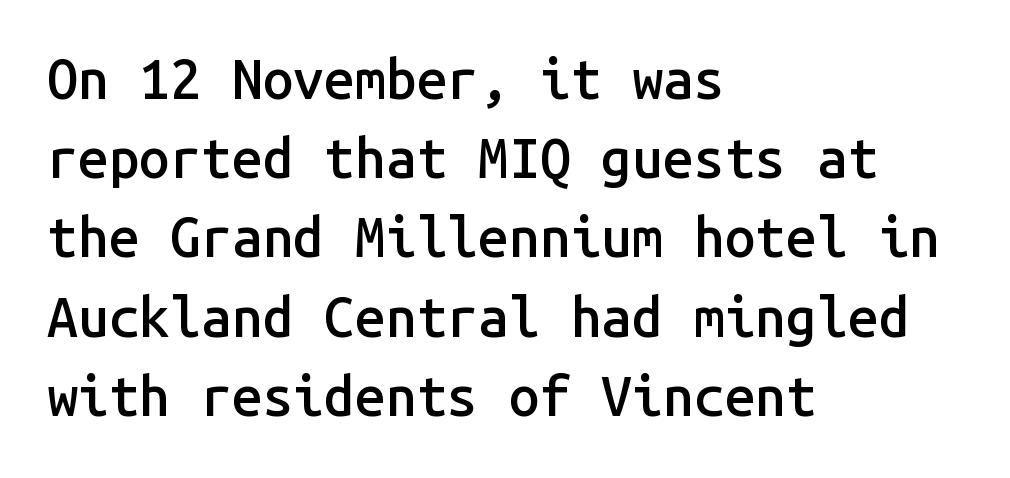
{"serif": "no", "italic": "no", "bold": "semi", "weight": "semibold", "width": "normal", "stroke_contrast": "low", "x_height": "medium", "monospaced": "yes", "underline": "no", "align": "left", "line_spacing": "normal", "line_spacing_ratio": 1.44, "letter_spacing": "normal", "letter_spacing_em": 0.0, "glyph_px": 55}
